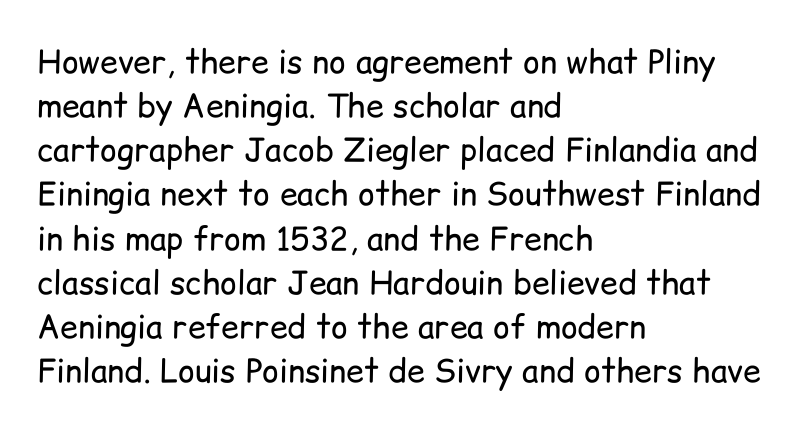
The image shows 32 px regular-weight sans-serif type, upright; set left-aligned, normal line spacing (1.38x), normal letter spacing, not underlined; low stroke contrast and a medium x-height.
